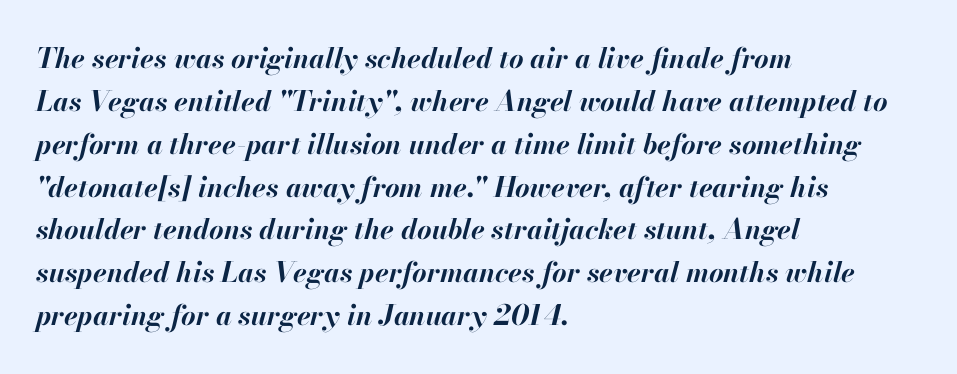
The image shows 28 px bold type, italic (leaning right); set left-aligned, normal line spacing (1.53x), normal letter spacing, not underlined; high stroke contrast and a small x-height.
